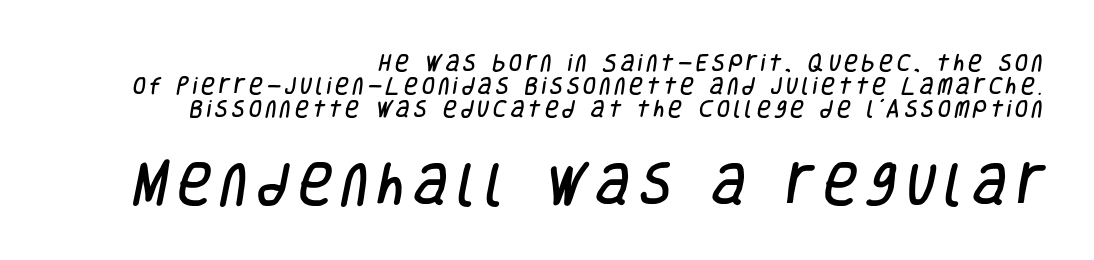
{"serif": "no", "width": "condensed", "stroke_contrast": "low", "x_height": "large", "monospaced": "no", "underline": "no", "align": "right", "line_spacing_ratio": 1.22, "letter_spacing": "wide", "letter_spacing_em": 0.2, "larger_block": "second", "size_ratio": 2.47, "glyph_px": 47}
